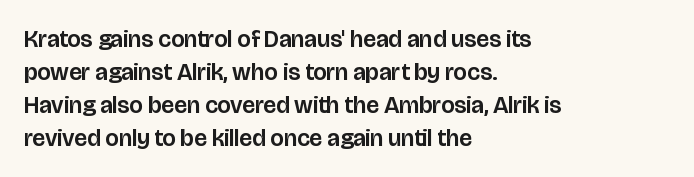
Q: Is the text italic (slanted)? A: No, it is upright.
Q: Is the text underlined? A: No.
Q: How is the paragraph aligned? A: Left-aligned.
Q: Is the spacing between letters normal or unusually wide? A: Normal.
Q: Is the spacing between lines tight, normal or loose? A: Normal.
